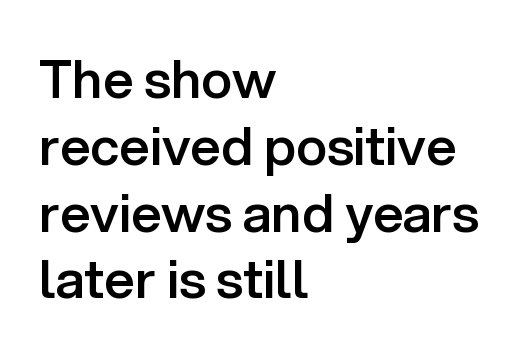
Between one letter and the next there's only the usual sliver of space. The font family rendered here belongs to the sans-serif group. When letters stand straight like this, we call the style roman or upright. Look at the stroke-to-counter ratio: somewhat heavy, a semibold. Check under the words: just untouched page. Think of a printed novel: that variable character pitch is what you see here.
